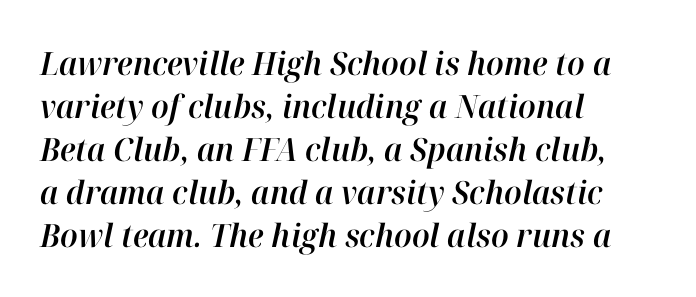
{"italic": "yes", "lean": "right", "slant_degrees": 12, "width": "normal", "stroke_contrast": "high", "x_height": "medium", "monospaced": "no", "underline": "no", "align": "left", "line_spacing": "normal", "line_spacing_ratio": 1.34, "letter_spacing": "normal", "letter_spacing_em": 0.0, "glyph_px": 32}
